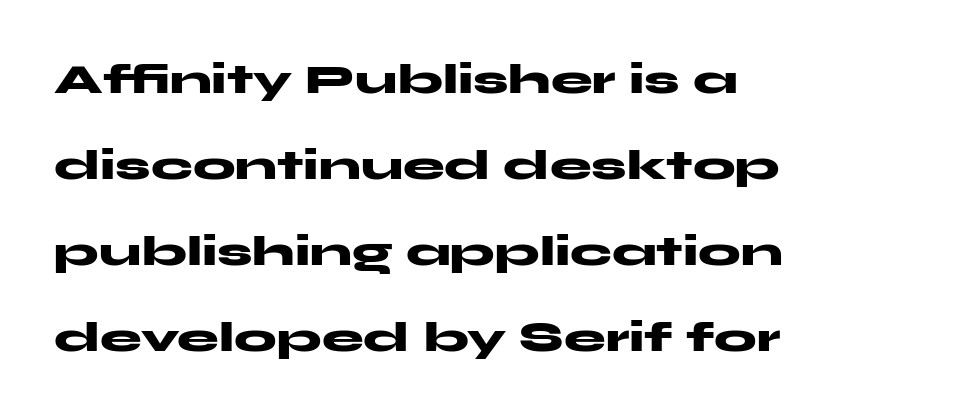
The image shows 42 px heavy, wide sans-serif type, upright; set left-aligned, loose line spacing (2.05x), normal letter spacing, not underlined; medium stroke contrast and a medium x-height.
